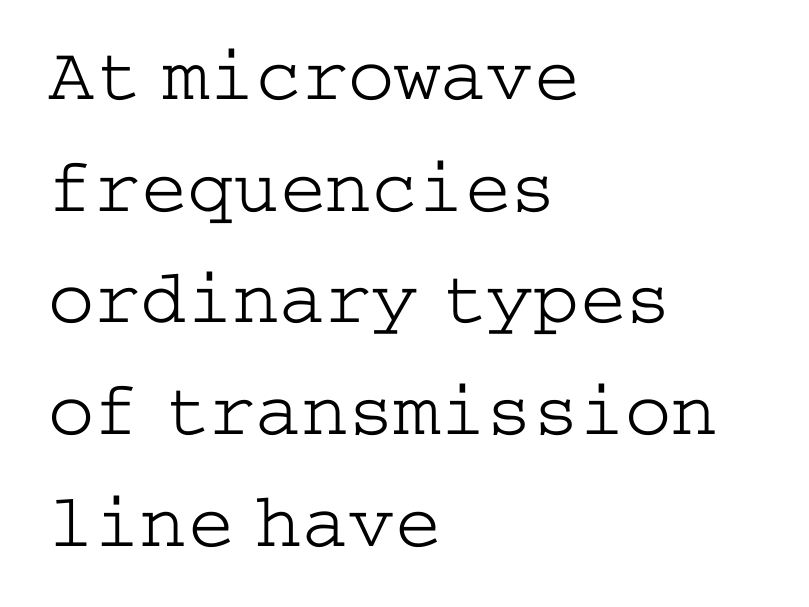
{"serif": "yes", "italic": "no", "bold": "no", "weight": "light", "width": "wide", "stroke_contrast": "low", "x_height": "medium", "underline": "no", "align": "left", "line_spacing": "normal", "line_spacing_ratio": 1.45, "letter_spacing": "normal", "letter_spacing_em": 0.0, "glyph_px": 77}
